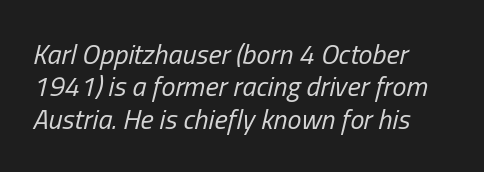
{"italic": "yes", "lean": "right", "slant_degrees": 13, "bold": "no", "weight": "regular", "width": "condensed", "stroke_contrast": "low", "x_height": "medium", "monospaced": "no", "underline": "no", "align": "left", "line_spacing_ratio": 1.16, "letter_spacing": "normal", "letter_spacing_em": 0.0, "glyph_px": 28}
